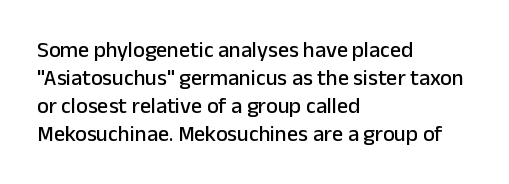
Q: Is the text italic (slanted)? A: No, it is upright.
Q: Is the text underlined? A: No.
Q: How is the paragraph aligned? A: Left-aligned.
Q: Is the spacing between letters normal or unusually wide? A: Normal.
Q: Is the spacing between lines tight, normal or loose? A: Normal.
